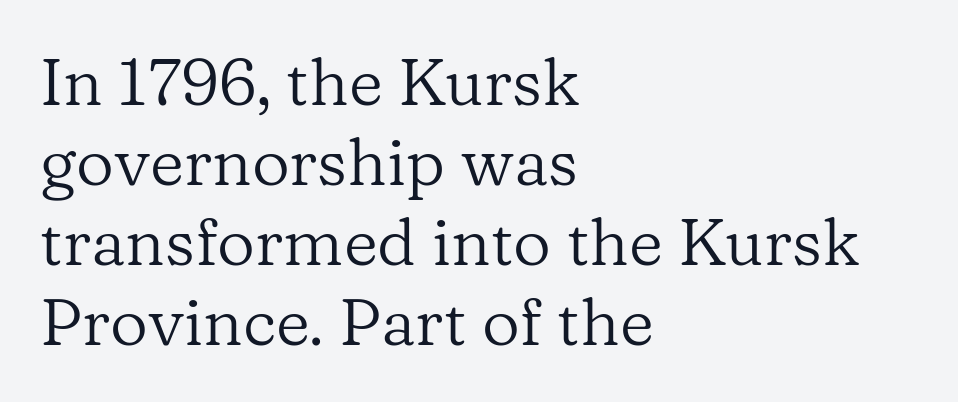
Q: Is the text bold? A: No.
Q: Is the text italic (slanted)? A: No, it is upright.
Q: Is the typeface a serif or a sans-serif typeface? A: Serif.
Q: Is the text underlined? A: No.
Q: How is the paragraph aligned? A: Left-aligned.
Q: Is the spacing between letters normal or unusually wide? A: Normal.
Q: Width (condensed, normal, or wide)? A: Normal.
Q: Stroke contrast? A: Low.
Q: x-height? A: Medium.
Q: Monospaced? A: No.
